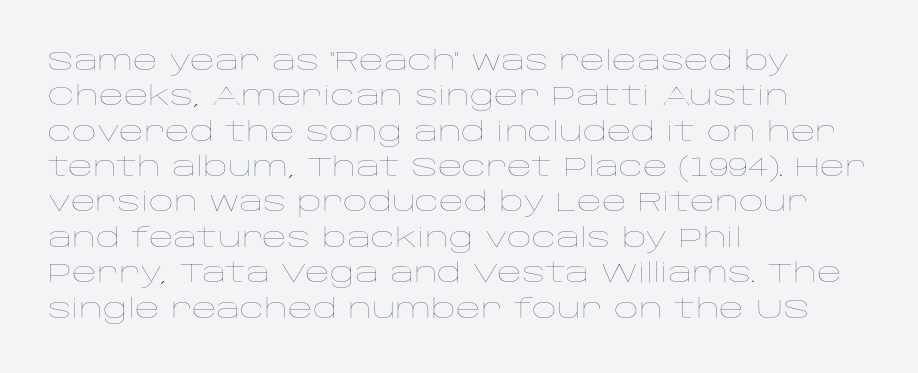
Q: Is the text bold? A: No.
Q: Is the text italic (slanted)? A: No, it is upright.
Q: Is the text underlined? A: No.
Q: How is the paragraph aligned? A: Left-aligned.
Q: Is the spacing between letters normal or unusually wide? A: Normal.
Q: Is the spacing between lines tight, normal or loose? A: Normal.
